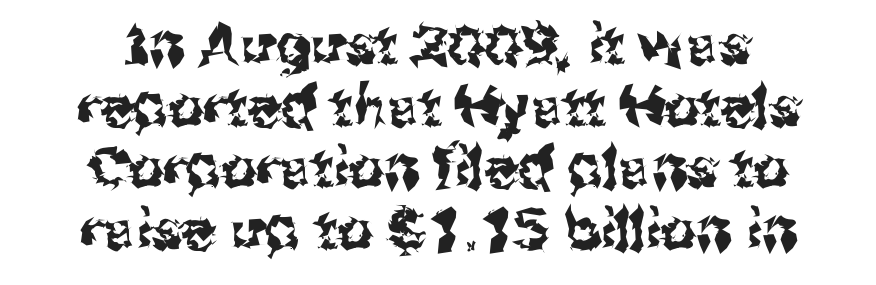
Q: Is the text italic (slanted)? A: No, it is upright.
Q: Is the typeface a serif or a sans-serif typeface? A: Sans-serif.
Q: Is the text underlined? A: No.
Q: How is the paragraph aligned? A: Centered.
Q: Is the spacing between letters normal or unusually wide? A: Normal.
Q: Is the spacing between lines tight, normal or loose? A: Tight.
Q: Width (condensed, normal, or wide)? A: Normal.
Q: Stroke contrast? A: Medium.
Q: x-height? A: Medium.
Q: Monospaced? A: No.
